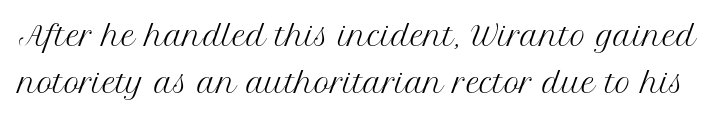
Stroke mass is kept to a normal reading level or below. Inter-character spacing is left at the font's built-in metrics. The baseline area is clear.
